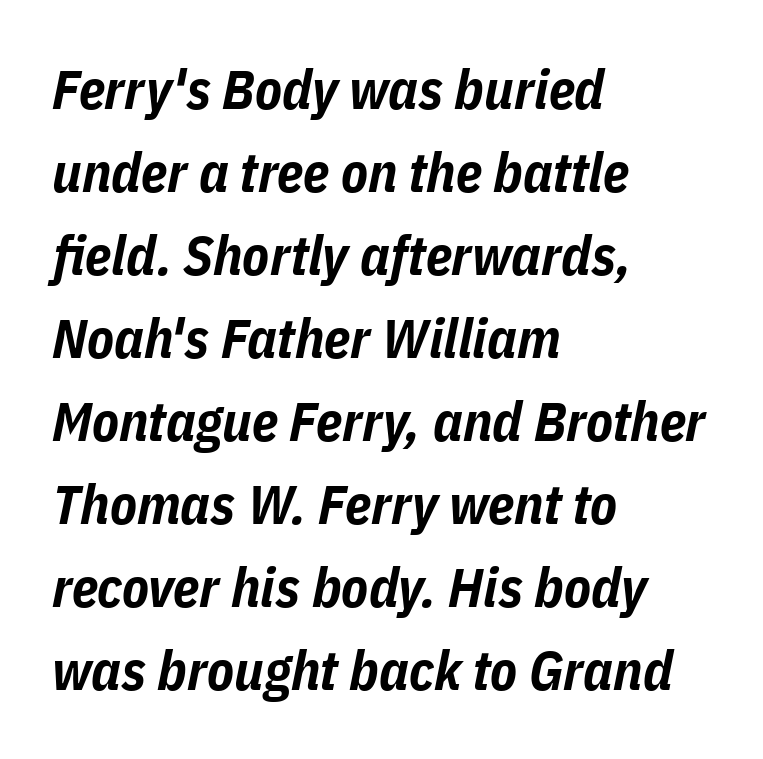
Rows of type keep a routine distance in the vertical direction. The glyphs are unaccompanied by any horizontal stroke below them. Every character sits at an angle, as italics do. Standard letterfit; no display-style spreading of the glyphs.
